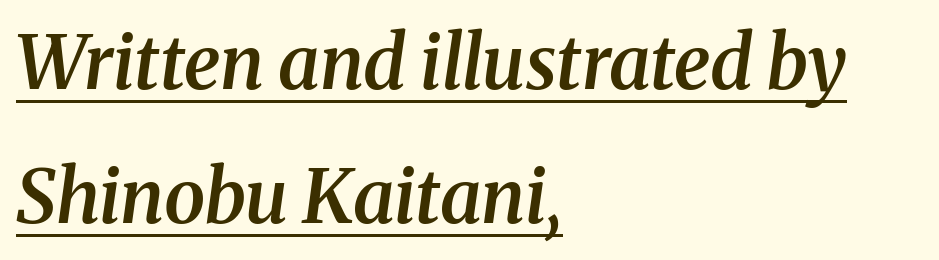
Looking at the ascenders, they clearly lean. Teacher's note: observe the even left margin — that is flush-left alignment. The type is set solid horizontally, with unmodified tracking. The text was rendered using a seriffed face with decorative stroke endings.
